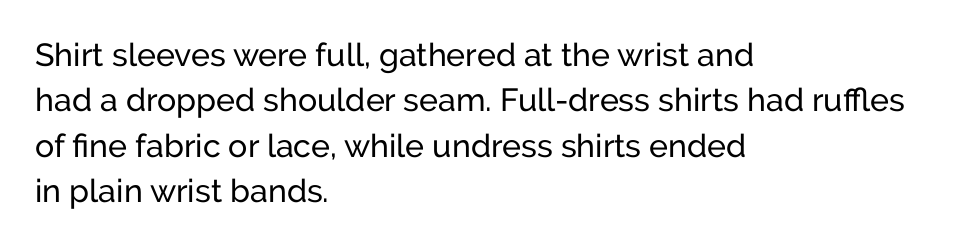
Q: Is the text italic (slanted)? A: No, it is upright.
Q: Is the typeface a serif or a sans-serif typeface? A: Sans-serif.
Q: Is the text underlined? A: No.
Q: How is the paragraph aligned? A: Left-aligned.
Q: Is the spacing between letters normal or unusually wide? A: Normal.
Q: Is the spacing between lines tight, normal or loose? A: Normal.
Q: Width (condensed, normal, or wide)? A: Normal.
Q: Stroke contrast? A: Low.
Q: x-height? A: Medium.
Q: Monospaced? A: No.
